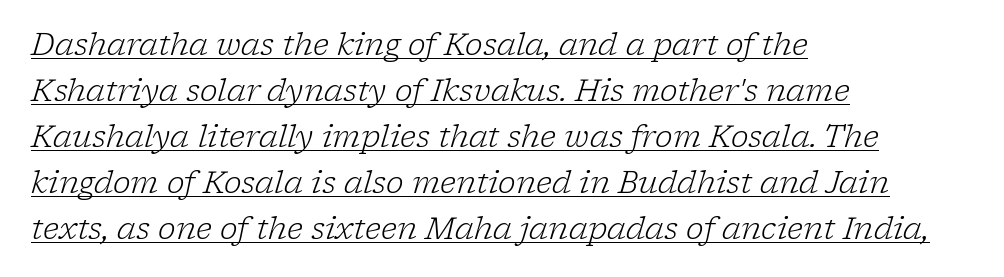
{"serif": "yes", "italic": "yes", "lean": "right", "slant_degrees": 17, "bold": "no", "weight": "light", "width": "normal", "stroke_contrast": "low", "x_height": "medium", "monospaced": "no", "underline": "yes", "align": "left", "line_spacing": "normal", "line_spacing_ratio": 1.53, "letter_spacing": "normal", "letter_spacing_em": 0.0, "glyph_px": 30}
